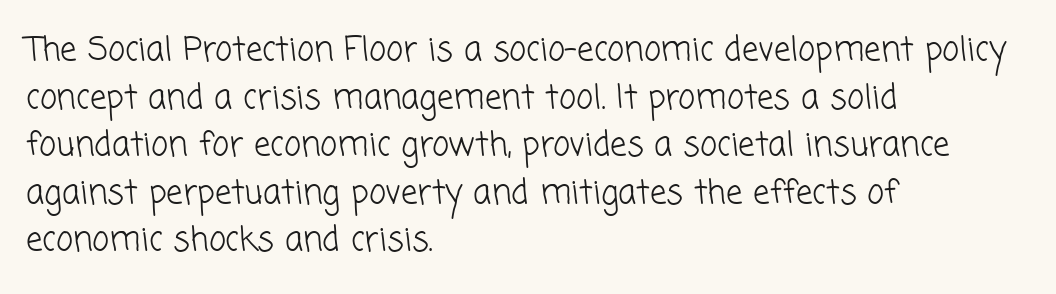
Honestly, there is no underline to notice here at all. Nobody touched the tracking dial on this one. This sample uses a sans-serif face. The passage shown is not bold in any degree. If you drew a ruler down the left edge, every line would touch it.
